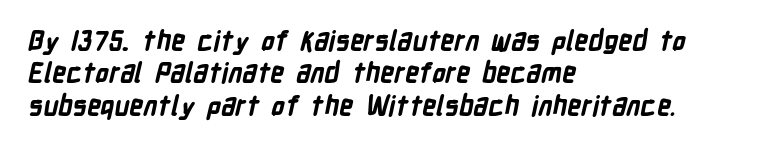
Check the space under the baseline: it is left empty. Does the weight exceed regular? Yes, all the way to bold. Horizontal alignment here is leftward, the default for most running prose. Between one letter and the next there's only the usual sliver of space.
